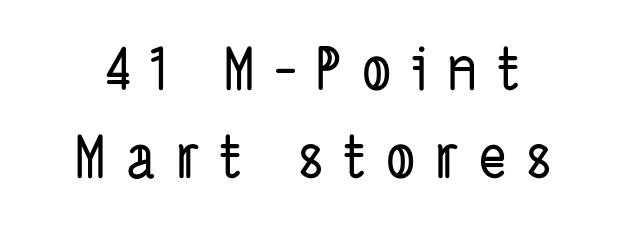
The image shows 58 px condensed sans-serif type; set normal line spacing (1.51x), unusually wide letter spacing (+0.34 em), not underlined; low stroke contrast and a medium x-height.
